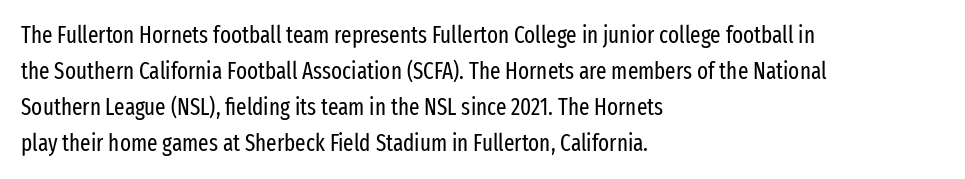
Q: Is the text bold? A: No.
Q: Is the text italic (slanted)? A: No, it is upright.
Q: Is the text underlined? A: No.
Q: How is the paragraph aligned? A: Left-aligned.
Q: Is the spacing between letters normal or unusually wide? A: Normal.
Q: Is the spacing between lines tight, normal or loose? A: Normal.
